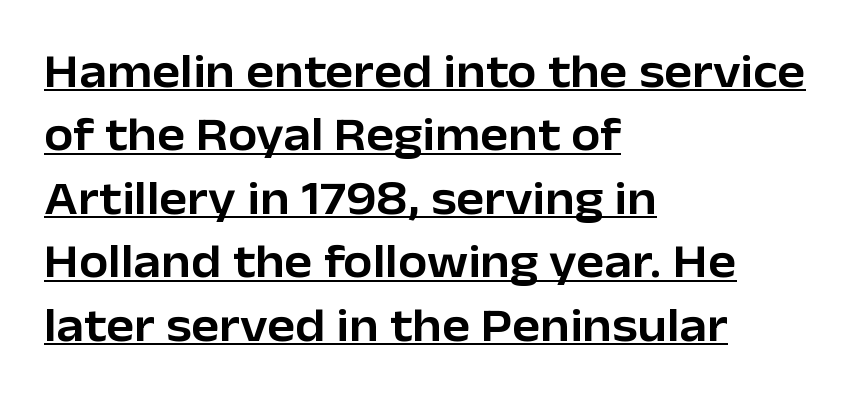
Tracking here is standard; glyphs follow each other at the usual distance. If you drew a ruler down the left edge, every line would touch it. This rendering features underlined lettering. In terms of letterform style, serifs are entirely absent. This sample has the flowing, uneven cadence of proportional lettering. Is there much room between lines? A standard amount, neither cramped nor airy.
